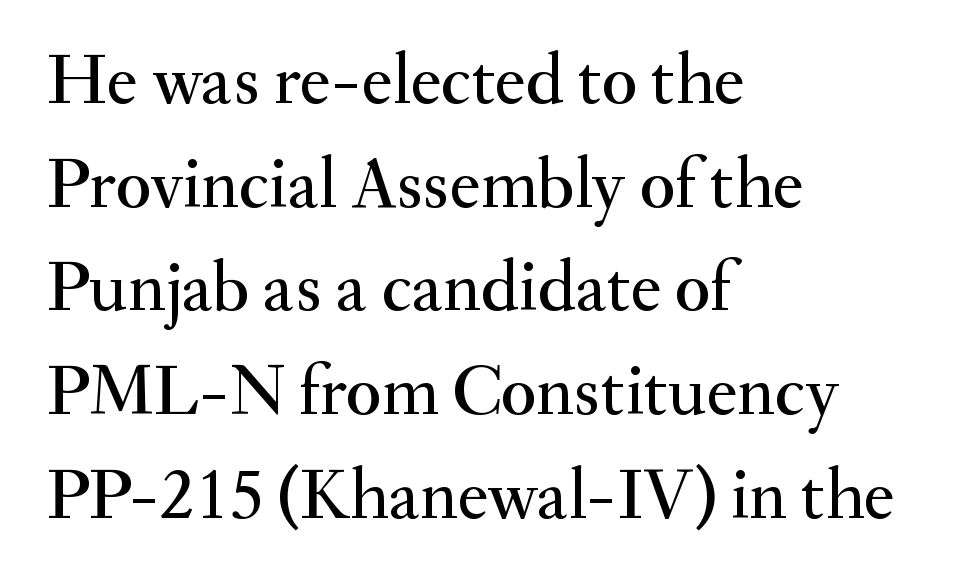
{"serif": "yes", "italic": "no", "width": "normal", "stroke_contrast": "medium", "x_height": "small", "monospaced": "no", "underline": "no", "align": "left", "line_spacing": "normal", "line_spacing_ratio": 1.42, "letter_spacing": "normal", "letter_spacing_em": 0.0, "glyph_px": 73}
